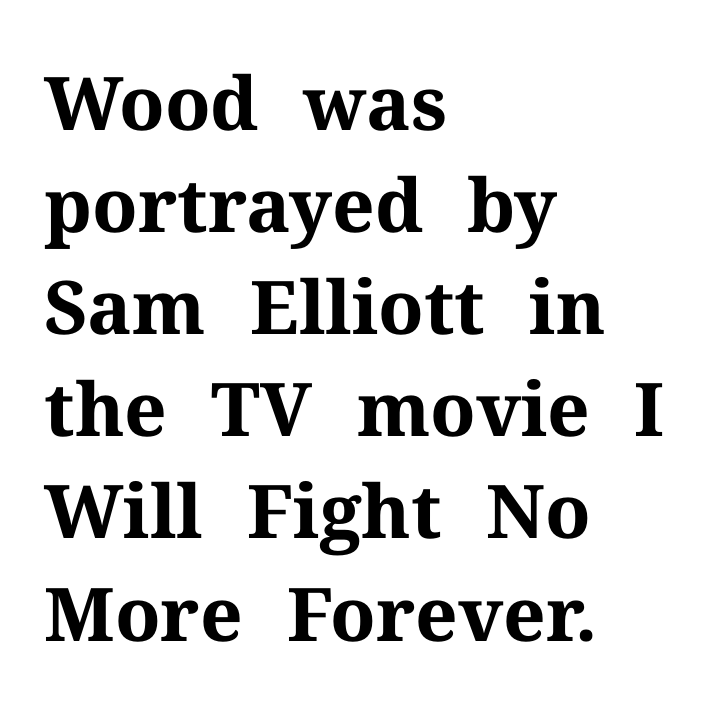
The letterforms sit shoulder to shoulder at normal distance. The sample has been set heavy, in full bold. This sample uses an upright cut, with every glyph sitting square on the baseline. Type style note: has serifs. Think of a printed novel: that variable character pitch is what you see here. Check under the words: just untouched page.
